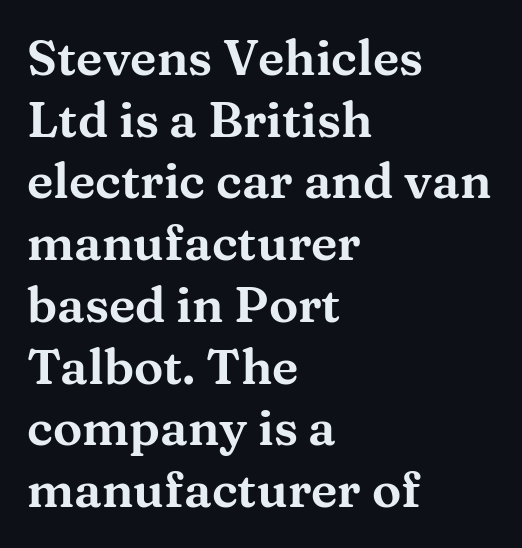
{"serif": "yes", "italic": "no", "width": "wide", "stroke_contrast": "medium", "x_height": "medium", "monospaced": "no", "underline": "no", "align": "left", "line_spacing": "normal", "line_spacing_ratio": 1.26, "letter_spacing": "normal", "letter_spacing_em": 0.0, "glyph_px": 49}
